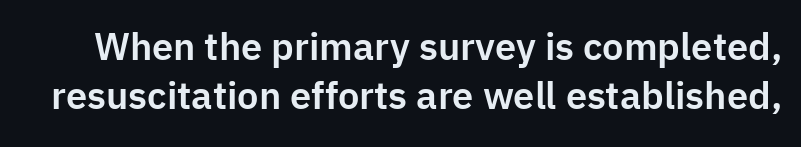
Q: Is the text italic (slanted)? A: No, it is upright.
Q: Is the typeface a serif or a sans-serif typeface? A: Sans-serif.
Q: Is the text underlined? A: No.
Q: Is the spacing between letters normal or unusually wide? A: Normal.
Q: Is the spacing between lines tight, normal or loose? A: Normal.
Q: Width (condensed, normal, or wide)? A: Normal.
Q: Stroke contrast? A: Low.
Q: x-height? A: Medium.
Q: Monospaced? A: No.
